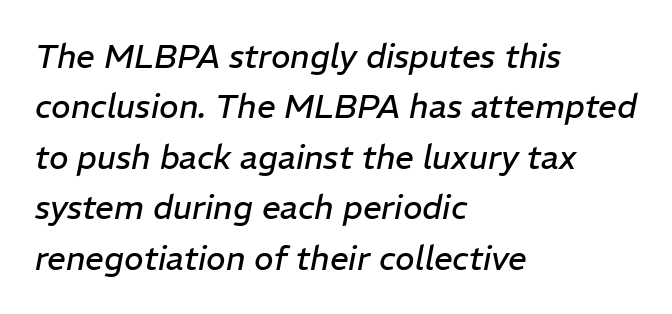
Q: Is the text bold? A: No.
Q: Is the text italic (slanted)? A: Yes, it leans right by about 11 degrees.
Q: Is the text underlined? A: No.
Q: How is the paragraph aligned? A: Left-aligned.
Q: Is the spacing between letters normal or unusually wide? A: Normal.
Q: Is the spacing between lines tight, normal or loose? A: Normal.
Q: Width (condensed, normal, or wide)? A: Normal.
Q: Stroke contrast? A: Low.
Q: x-height? A: Medium.
Q: Monospaced? A: No.
